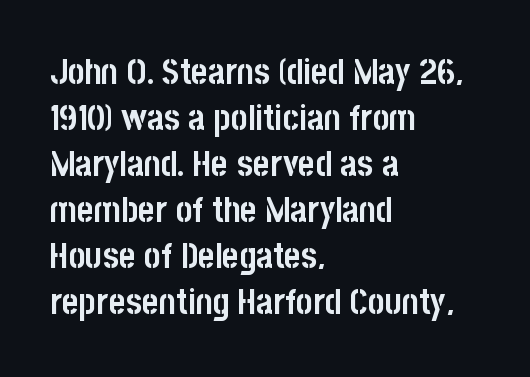
{"serif": "no", "italic": "no", "bold": "yes", "weight": "semibold", "width": "condensed", "stroke_contrast": "low", "x_height": "large", "monospaced": "no", "underline": "no", "align": "left", "line_spacing": "normal", "line_spacing_ratio": 1.28, "letter_spacing": "normal", "letter_spacing_em": 0.0, "glyph_px": 36}
